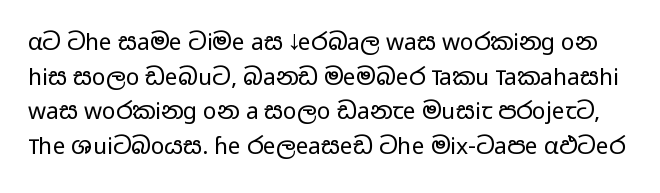
The image shows 23 px text type, upright; set normal line spacing (1.51x), normal letter spacing, not underlined.
